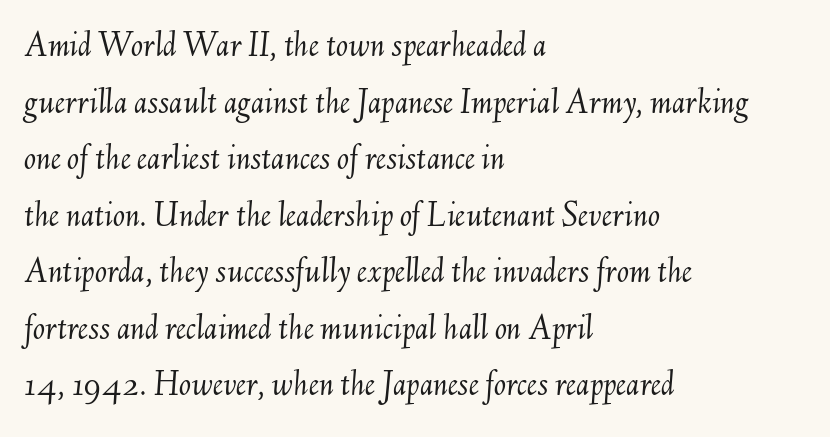
{"italic": "yes", "lean": "right", "slant_degrees": 6, "bold": "no", "weight": "light", "width": "normal", "stroke_contrast": "medium", "x_height": "small", "monospaced": "no", "underline": "no", "align": "left", "line_spacing": "normal", "line_spacing_ratio": 1.57, "letter_spacing": "normal", "letter_spacing_em": 0.0, "glyph_px": 36}
